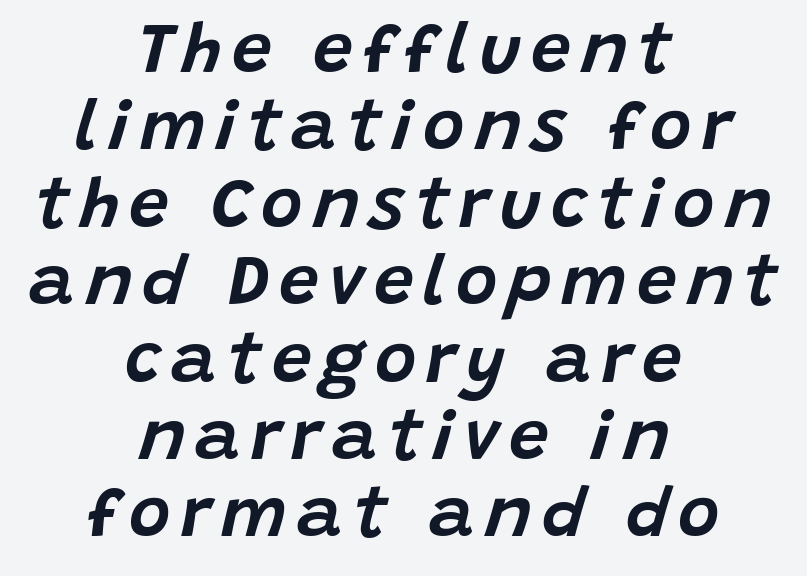
Q: Is the text italic (slanted)? A: Yes, it leans right by about 15 degrees.
Q: Is the text underlined? A: No.
Q: How is the paragraph aligned? A: Centered.
Q: Is the spacing between lines tight, normal or loose? A: Tight.
Q: Width (condensed, normal, or wide)? A: Normal.
Q: Stroke contrast? A: Low.
Q: x-height? A: Large.
Q: Monospaced? A: No.
